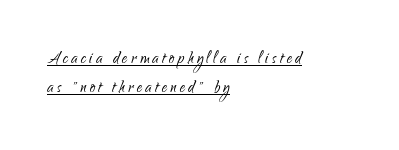
The face looks like a standard text weight, possibly lighter. Quick note: underline on. These lines sit exactly where default settings would place them.
